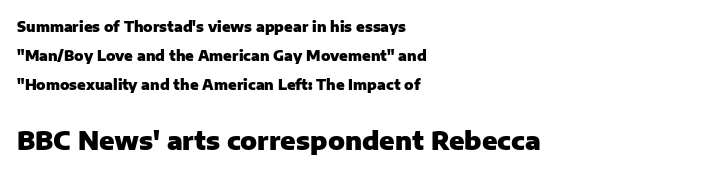
{"italic": "no", "bold": "yes", "underline": "no", "align": "left", "line_spacing": "loose", "line_spacing_ratio": 2.08, "letter_spacing": "normal", "letter_spacing_em": 0.0, "larger_block": "second", "size_ratio": 1.79, "glyph_px": 25}
